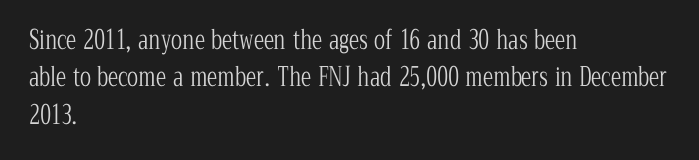
{"italic": "no", "bold": "no", "underline": "no", "align": "left", "line_spacing": "normal", "line_spacing_ratio": 1.44, "letter_spacing": "normal", "letter_spacing_em": 0.0, "glyph_px": 26}
